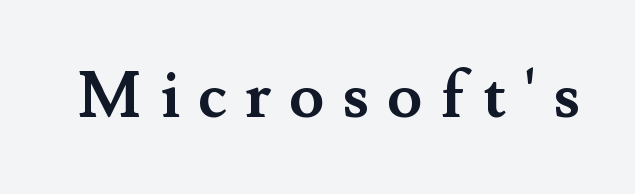
Spacing verdict: proportional, widths tailored to each character. The letters stand upright; this is a roman face. The glyphs are unaccompanied by any horizontal stroke below them. The glyphs in this specimen are seriffed. Its strokes are broad and dark, the hallmark of bold type. The gaps between neighbouring characters are conspicuously large.
